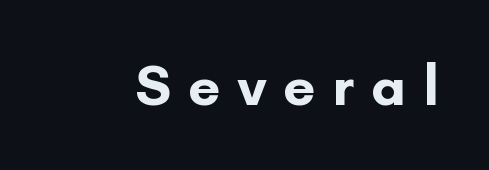
Q: Is the text bold? A: Yes.
Q: Is the text italic (slanted)? A: No, it is upright.
Q: Is the typeface a serif or a sans-serif typeface? A: Sans-serif.
Q: Is the text underlined? A: No.
Q: Is the spacing between letters normal or unusually wide? A: Unusually wide.
Q: Width (condensed, normal, or wide)? A: Normal.
Q: Stroke contrast? A: Low.
Q: x-height? A: Small.
Q: Monospaced? A: No.
